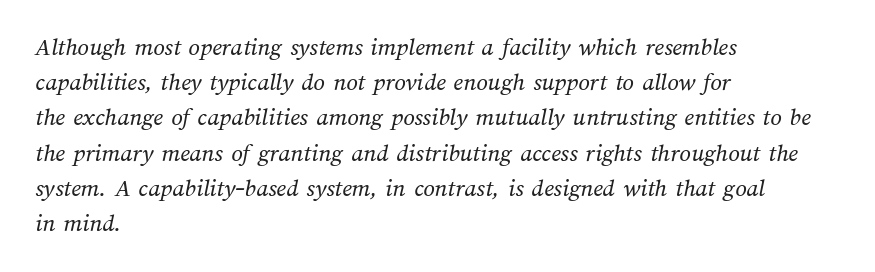
Beneath every word, the page is bare. If you measured baseline to baseline, you'd find a middling distance. Horizontally, the lines are justified to the leading edge only. No extra tracking has been applied to these lines. Ink coverage per letter is moderate at most.
